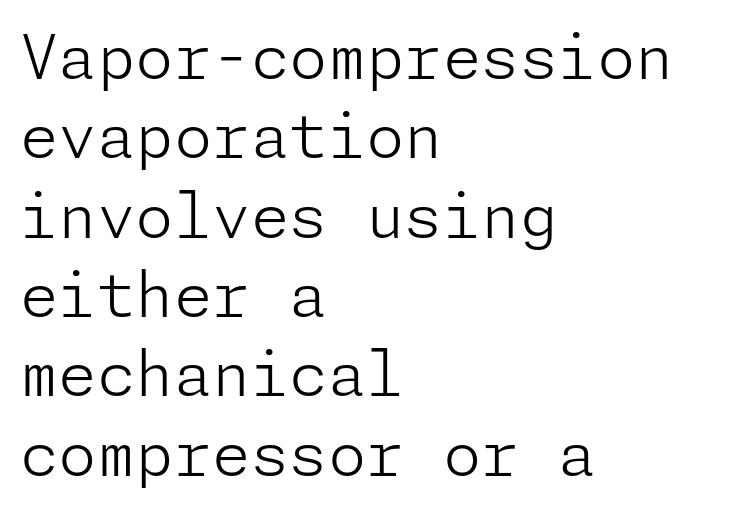
Q: Is the text bold? A: No.
Q: Is the text italic (slanted)? A: No, it is upright.
Q: Is the typeface a serif or a sans-serif typeface? A: Sans-serif.
Q: Is the text underlined? A: No.
Q: How is the paragraph aligned? A: Left-aligned.
Q: Is the spacing between letters normal or unusually wide? A: Normal.
Q: Is the spacing between lines tight, normal or loose? A: Normal.
Q: Width (condensed, normal, or wide)? A: Normal.
Q: Stroke contrast? A: Low.
Q: x-height? A: Medium.
